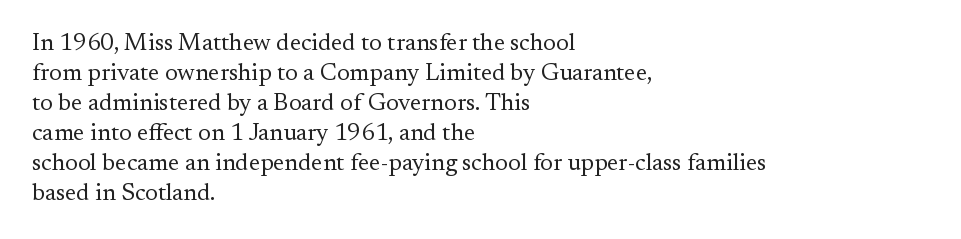
Honestly, there is no underline to notice here at all. The font's upright variant was chosen for this text. Horizontally, the lines are justified to the leading edge only. Bold? No — there's no thickening of the strokes.
